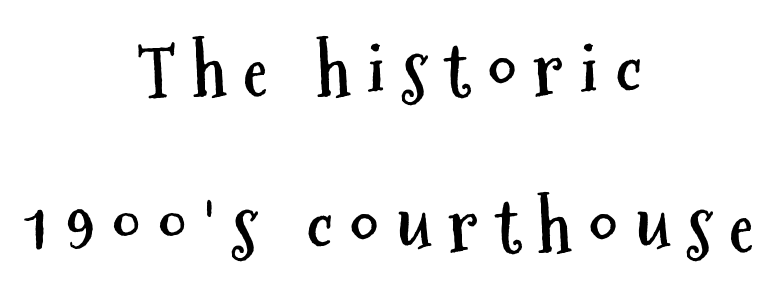
{"serif": "no", "italic": "no", "bold": "yes", "weight": "semibold", "width": "condensed", "stroke_contrast": "medium", "x_height": "medium", "monospaced": "no", "underline": "no", "align": "center", "line_spacing": "loose", "line_spacing_ratio": 2.16, "letter_spacing": "wide", "letter_spacing_em": 0.23, "glyph_px": 72}
